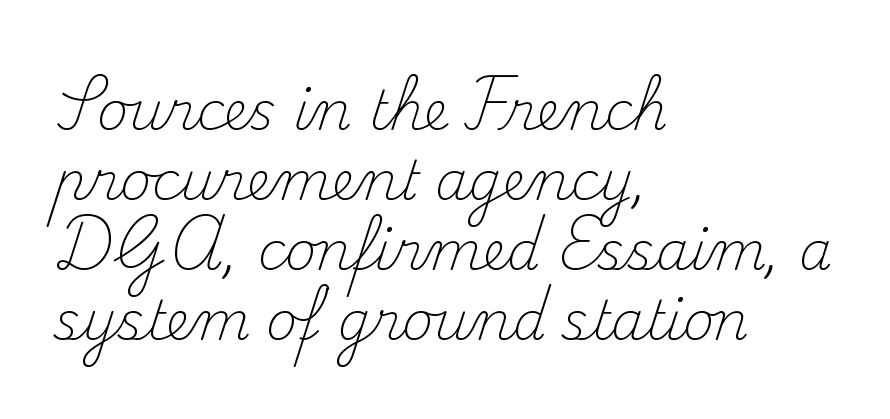
Q: Is the text bold? A: No.
Q: Is the text italic (slanted)? A: Yes.
Q: Is the typeface a serif or a sans-serif typeface? A: Serif.
Q: Is the text underlined? A: No.
Q: How is the paragraph aligned? A: Left-aligned.
Q: Is the spacing between letters normal or unusually wide? A: Normal.
Q: Is the spacing between lines tight, normal or loose? A: Normal.
Q: Width (condensed, normal, or wide)? A: Normal.
Q: Stroke contrast? A: Medium.
Q: x-height? A: Small.
Q: Monospaced? A: No.
